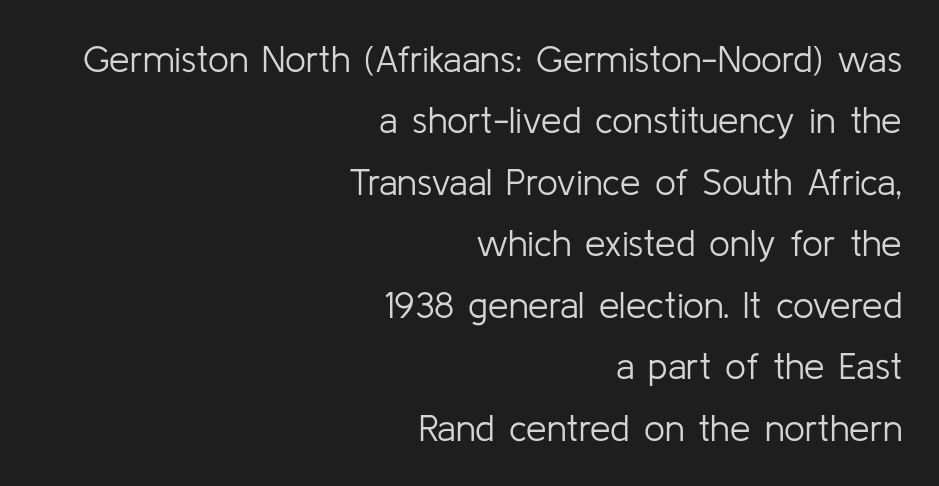
Descenders hang freely into open space. This sample has the flowing, uneven cadence of proportional lettering. The strokes are not fattened; the text isn't bold. Rendered with straight, roman letterforms.
